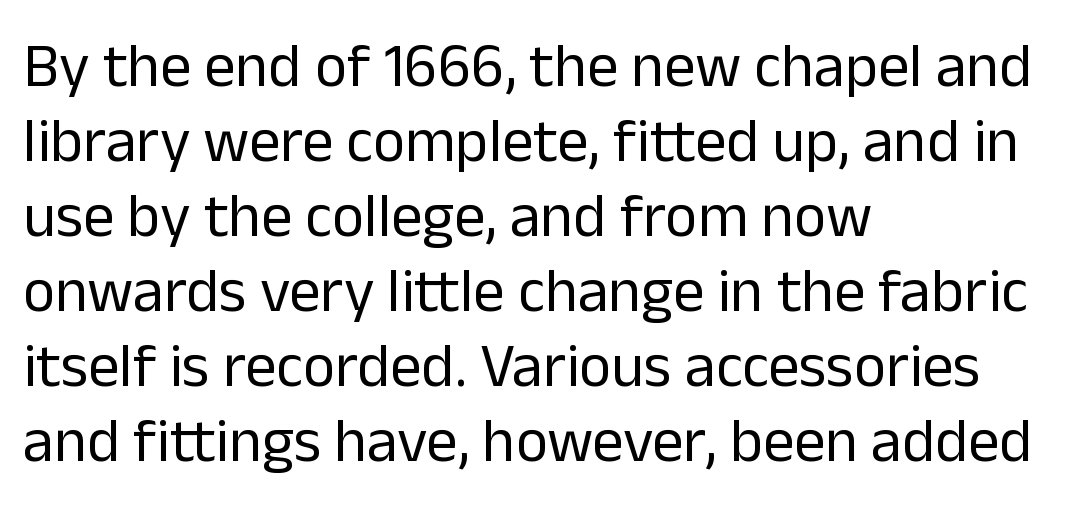
Vertical strokes here are truly vertical. The face used here is proportionally spaced, like ordinary book or web type. Characters follow at the spacing the type designer built in. This sample uses a sans-serif face.
